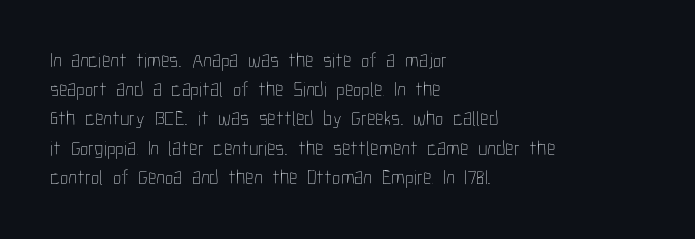
Q: Is the text bold? A: No.
Q: Is the text italic (slanted)? A: No, it is upright.
Q: Is the text underlined? A: No.
Q: How is the paragraph aligned? A: Left-aligned.
Q: Is the spacing between letters normal or unusually wide? A: Normal.
Q: Is the spacing between lines tight, normal or loose? A: Normal.
